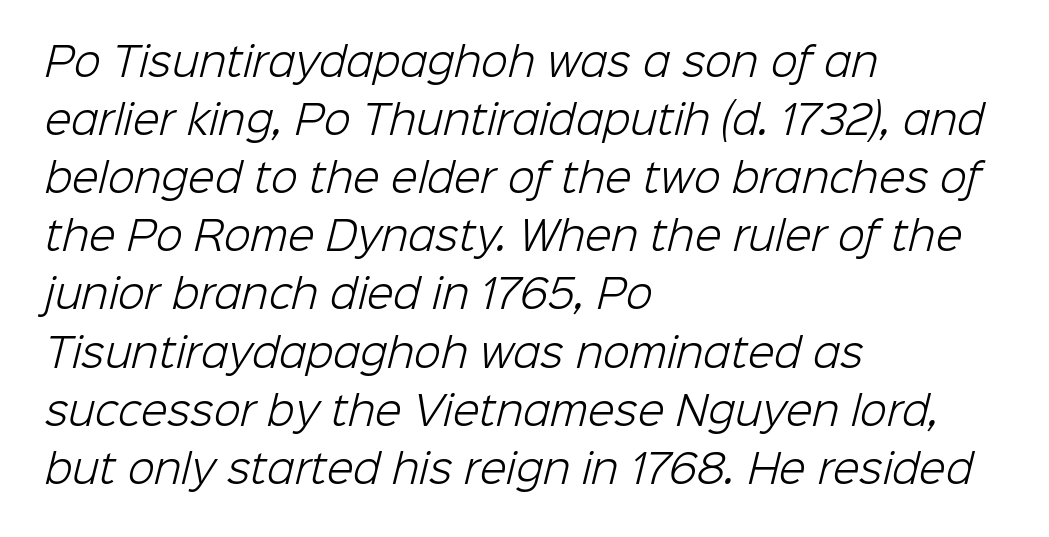
The image shows 39 px light sans-serif type; set left-aligned, normal line spacing (1.49x), normal letter spacing, not underlined; low stroke contrast and a medium x-height.
